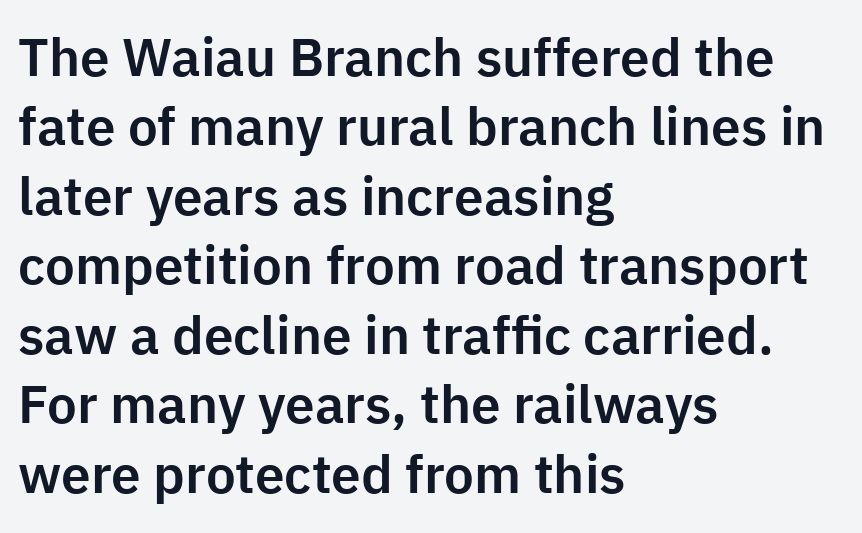
{"serif": "no", "italic": "no", "width": "normal", "stroke_contrast": "low", "x_height": "medium", "monospaced": "no", "underline": "no", "align": "left", "line_spacing": "normal", "line_spacing_ratio": 1.31, "letter_spacing": "normal", "letter_spacing_em": 0.0, "glyph_px": 53}
